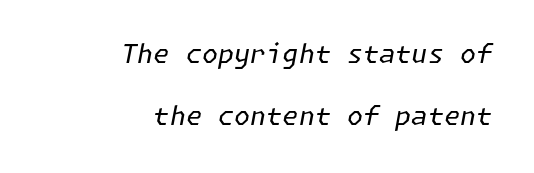
The image shows 26 px text type, italic (leaning right); set right-aligned, loose line spacing (2.37x), normal letter spacing, not underlined.
